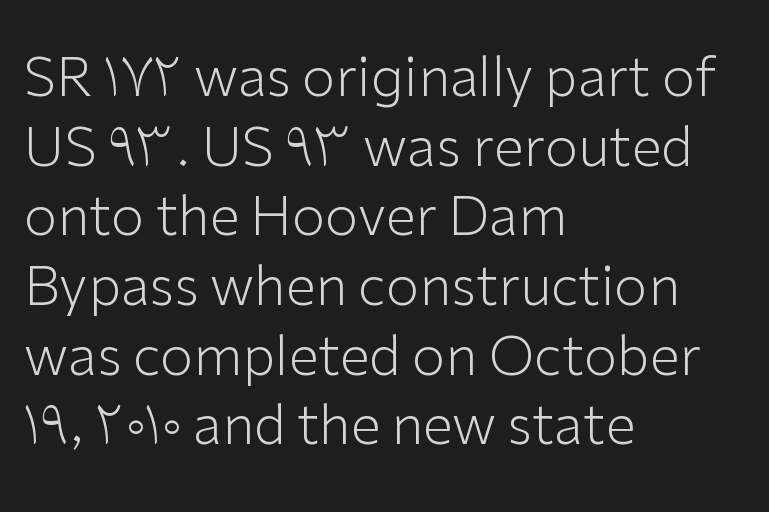
Each letter keeps its own natural width here, so spacing adapts to shape. No heavy texture on the line: the type isn't bold. The leading is moderate, giving the passage an even texture. A clean baseline with only descenders dipping below it. Type style note: lacks serifs.
